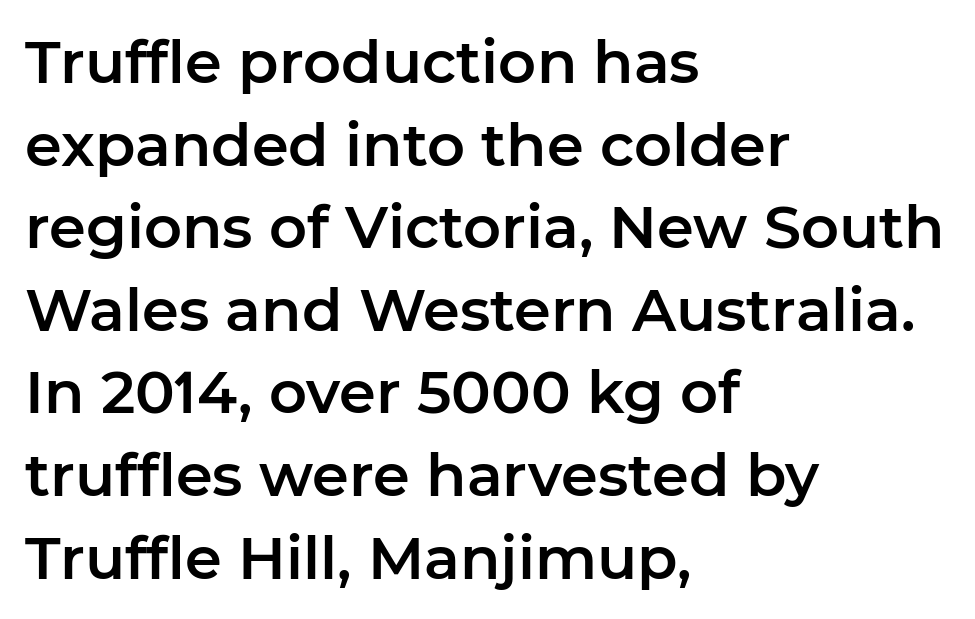
Q: Is the text italic (slanted)? A: No, it is upright.
Q: Is the typeface a serif or a sans-serif typeface? A: Sans-serif.
Q: Is the text underlined? A: No.
Q: How is the paragraph aligned? A: Left-aligned.
Q: Is the spacing between letters normal or unusually wide? A: Normal.
Q: Is the spacing between lines tight, normal or loose? A: Normal.
Q: Width (condensed, normal, or wide)? A: Normal.
Q: Stroke contrast? A: Low.
Q: x-height? A: Medium.
Q: Monospaced? A: No.
